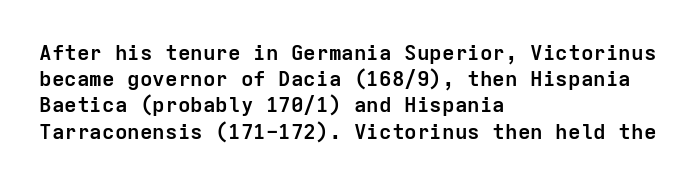
Does the weight exceed regular? Yes, all the way to bold. A typesetter would mark this as roman, not italic. The glyphs are unaccompanied by any horizontal stroke below them. Interline gaps are of average width in this sample. The horizontal fit of the characters is conventional and even.
